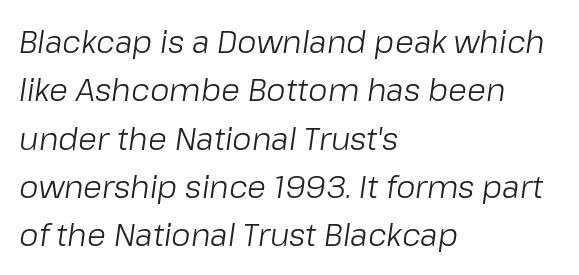
Q: Is the text bold? A: No.
Q: Is the text italic (slanted)? A: Yes, it leans right by about 8 degrees.
Q: Is the text underlined? A: No.
Q: How is the paragraph aligned? A: Left-aligned.
Q: Is the spacing between letters normal or unusually wide? A: Normal.
Q: Is the spacing between lines tight, normal or loose? A: Normal.
Q: Width (condensed, normal, or wide)? A: Normal.
Q: Stroke contrast? A: Low.
Q: x-height? A: Medium.
Q: Monospaced? A: No.
